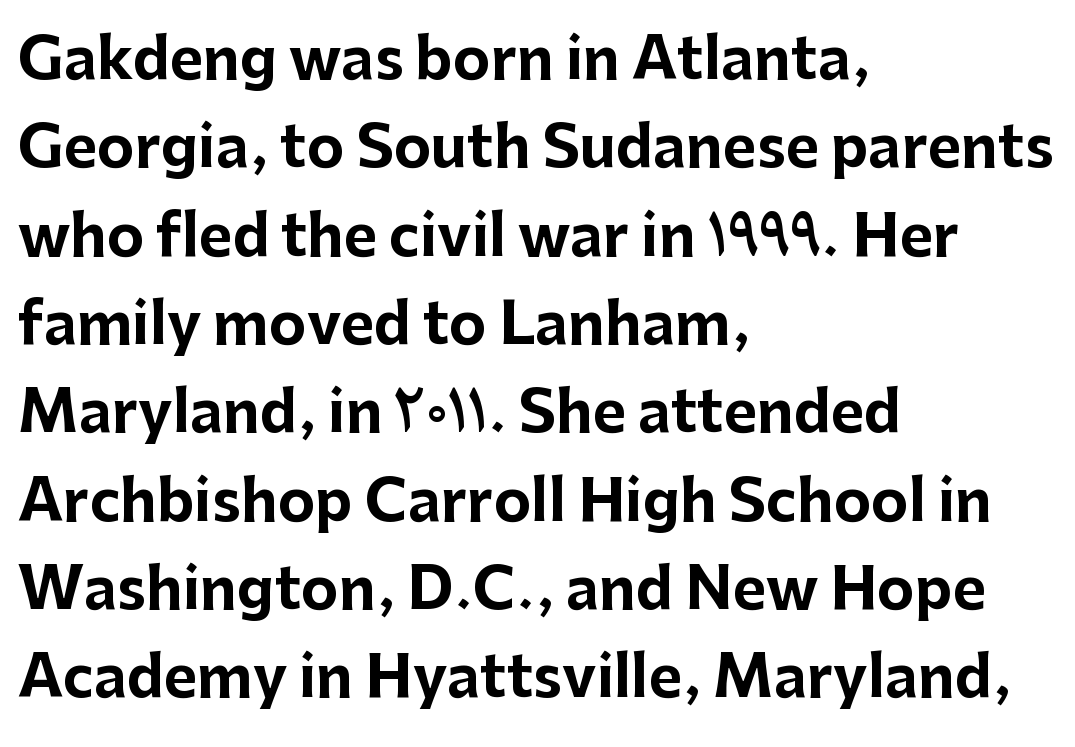
Type without underlining. This is the regular roman posture of the typeface. The line texture is even and compact thanks to regular tracking. Spacing verdict: proportional, widths tailored to each character.
